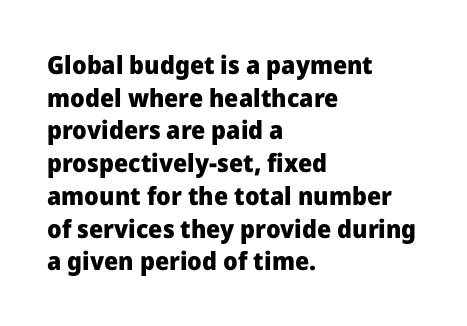
You could call the tracking neutral — neither tight nor loose. Ordinary non-slanted type is in use. Heavy, bold letterforms. Does the copy run flush right? No — it runs flush left. Regular leading.
